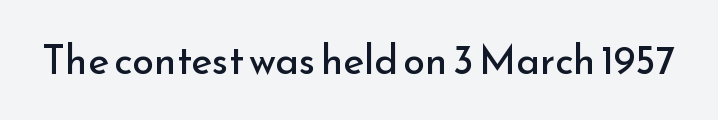
{"serif": "no", "italic": "no", "bold": "no", "weight": "regular", "width": "normal", "stroke_contrast": "low", "x_height": "small", "monospaced": "no", "underline": "no", "letter_spacing": "normal", "letter_spacing_em": 0.0, "glyph_px": 40}
